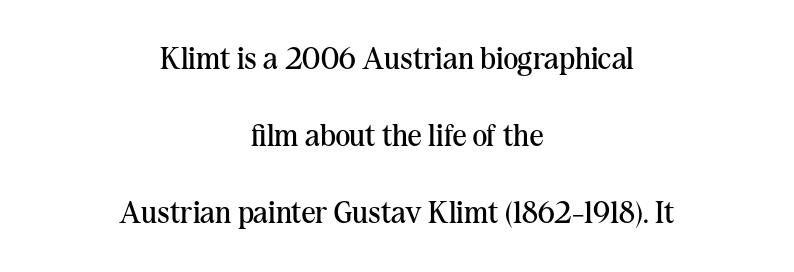
The image shows 31 px regular-weight serif type, upright; set centered, loose line spacing (2.49x), normal letter spacing, not underlined; medium stroke contrast and a medium x-height.
